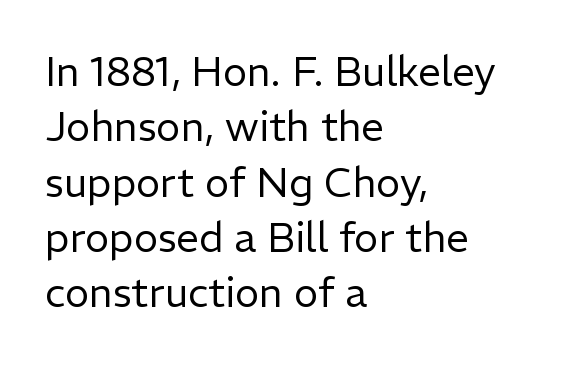
Q: Is the text bold? A: No.
Q: Is the text italic (slanted)? A: No, it is upright.
Q: Is the typeface a serif or a sans-serif typeface? A: Sans-serif.
Q: Is the text underlined? A: No.
Q: How is the paragraph aligned? A: Left-aligned.
Q: Is the spacing between letters normal or unusually wide? A: Normal.
Q: Is the spacing between lines tight, normal or loose? A: Normal.
Q: Width (condensed, normal, or wide)? A: Normal.
Q: Stroke contrast? A: Low.
Q: x-height? A: Medium.
Q: Monospaced? A: No.
